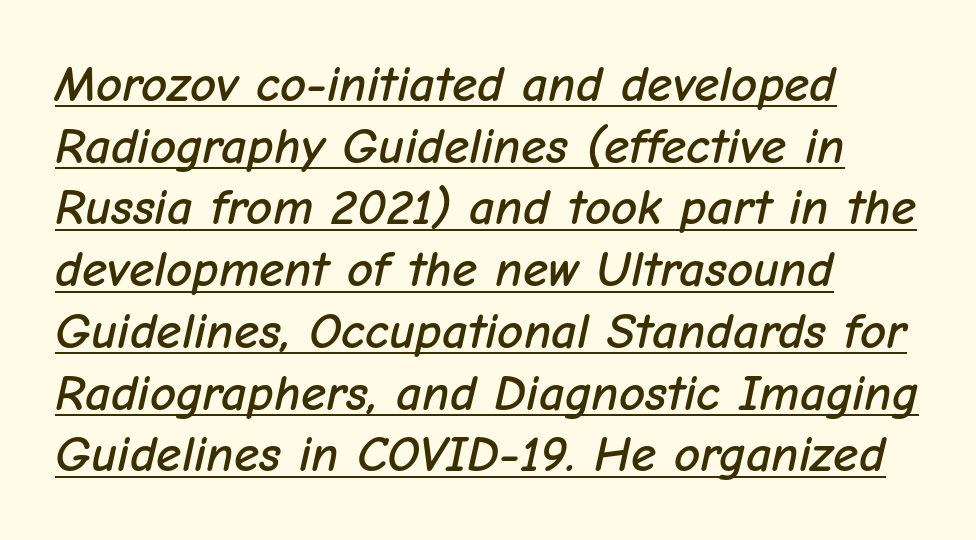
The image shows 51 px text type, italic (leaning right); set left-aligned, line spacing 1.21x, normal letter spacing, underlined; low stroke contrast and a medium x-height.
